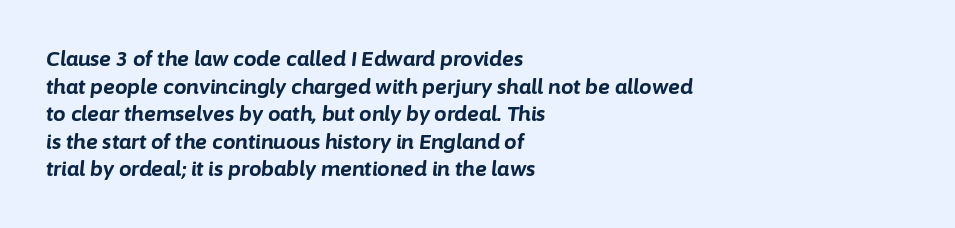
Q: Is the text bold? A: Yes.
Q: Is the text italic (slanted)? A: Yes, it leans right by about 6 degrees.
Q: Is the text underlined? A: No.
Q: How is the paragraph aligned? A: Left-aligned.
Q: Is the spacing between letters normal or unusually wide? A: Normal.
Q: Is the spacing between lines tight, normal or loose? A: Normal.
